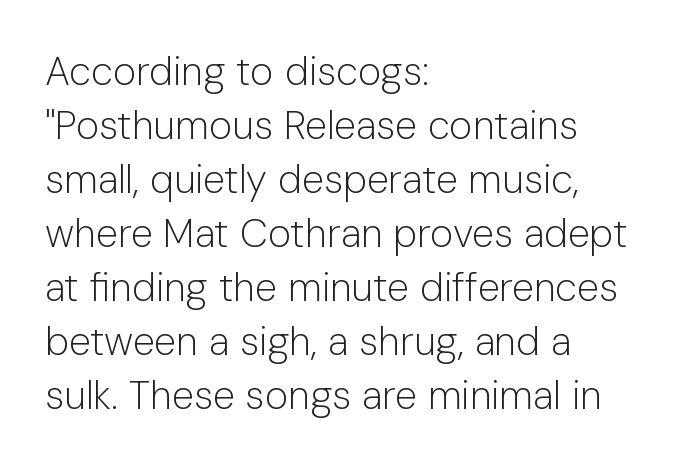
{"serif": "no", "italic": "no", "bold": "no", "weight": "light", "width": "normal", "stroke_contrast": "low", "x_height": "medium", "monospaced": "no", "underline": "no", "align": "left", "line_spacing": "normal", "line_spacing_ratio": 1.35, "letter_spacing": "normal", "letter_spacing_em": 0.0, "glyph_px": 40}
